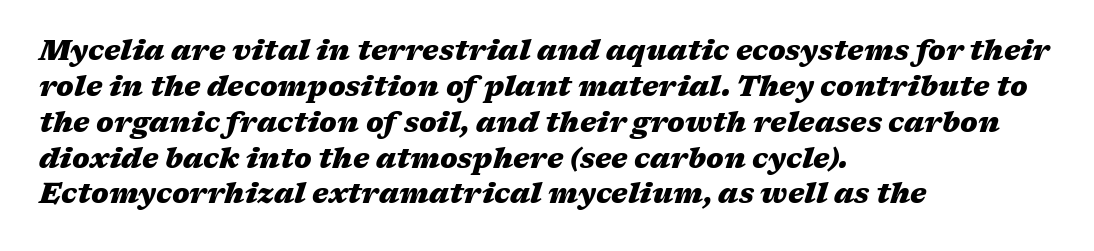
The image shows 28 px heavy, wide type, italic (leaning right); set left-aligned, normal line spacing (1.28x), normal letter spacing, not underlined; medium stroke contrast and a medium x-height.
